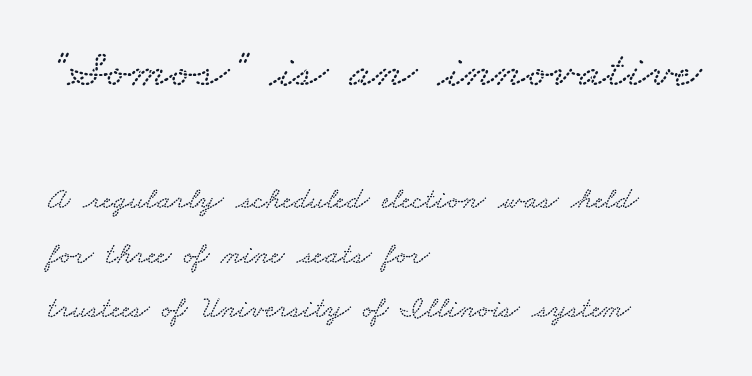
Each letter keeps its own natural width here, so spacing adapts to shape. The upper block of text is set noticeably larger than the block beneath it. Check the space under the baseline: it is left empty. There is no visible air inserted between adjacent glyphs. Reading down the block, your eye returns to a fixed left position each line.
